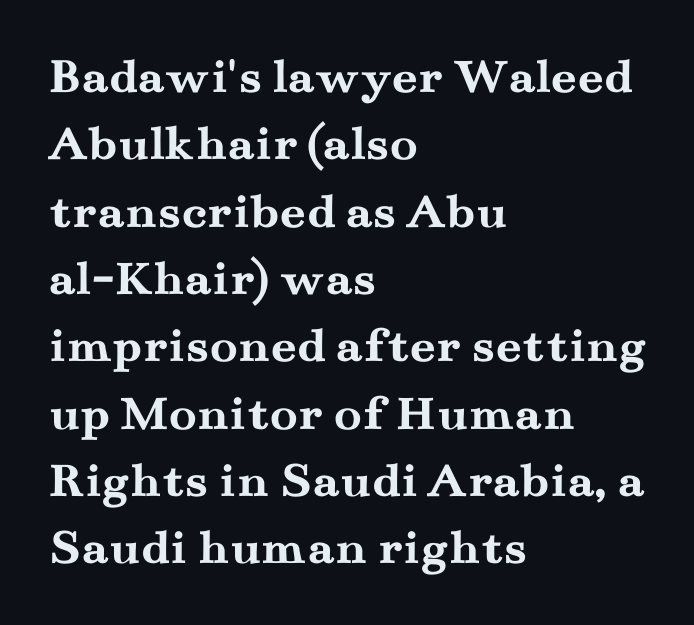
Stroke thickness is high; the sample reads as a true bold. Stroke terminals: seriffed. Visually the block forms a straight wall on the left and a jagged coastline on the right. Successive baselines arrive at the customary interval. Italic: no, the glyphs are upright roman.
